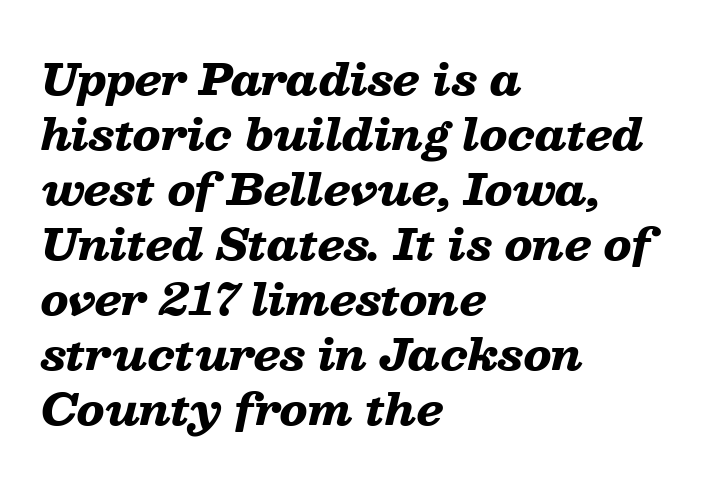
Q: Is the text bold? A: Yes.
Q: Is the text italic (slanted)? A: Yes, it leans right by about 13 degrees.
Q: Is the text underlined? A: No.
Q: How is the paragraph aligned? A: Left-aligned.
Q: Is the spacing between letters normal or unusually wide? A: Normal.
Q: Is the spacing between lines tight, normal or loose? A: Normal.
Q: Width (condensed, normal, or wide)? A: Wide.
Q: Stroke contrast? A: Low.
Q: x-height? A: Medium.
Q: Monospaced? A: No.
